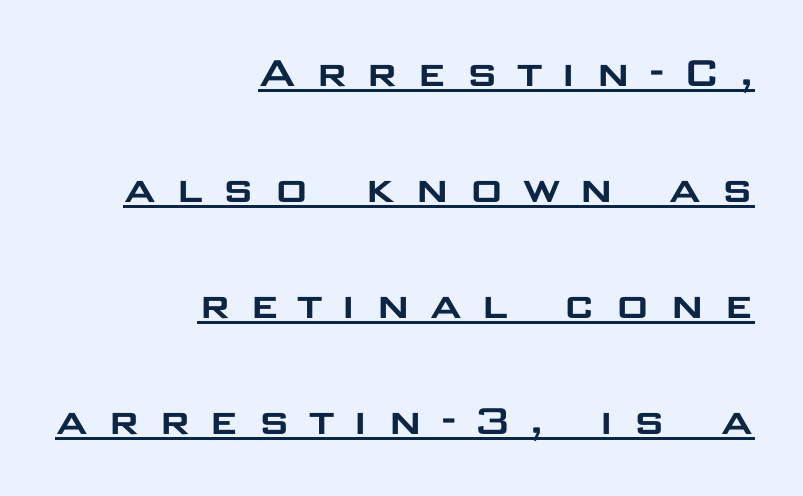
In designer terms, the underline attribute is active on this setting. Is there much room between lines? Yes — plenty of vertical air separates them. These lines are composed in type without serifs. The face used here is rendered with a markedly widened letterfit.
